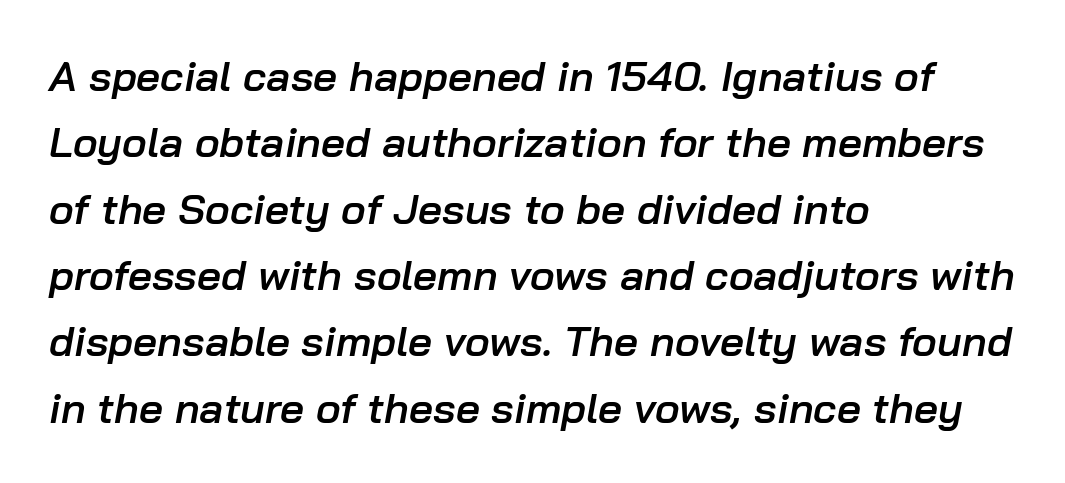
{"italic": "yes", "lean": "right", "slant_degrees": 10, "bold": "semi", "weight": "semibold", "width": "normal", "stroke_contrast": "low", "x_height": "medium", "monospaced": "no", "underline": "no", "align": "left", "line_spacing": "normal", "line_spacing_ratio": 1.58, "letter_spacing": "normal", "letter_spacing_em": 0.0, "glyph_px": 42}
